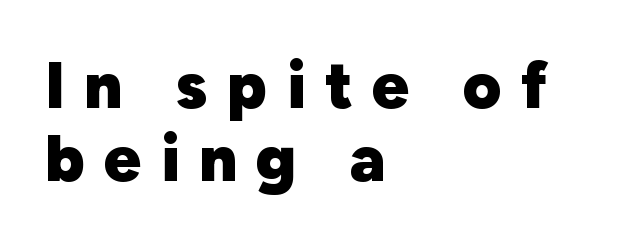
Q: Is the text bold? A: Yes.
Q: Is the text italic (slanted)? A: No, it is upright.
Q: Is the typeface a serif or a sans-serif typeface? A: Sans-serif.
Q: Is the text underlined? A: No.
Q: How is the paragraph aligned? A: Left-aligned.
Q: Is the spacing between letters normal or unusually wide? A: Unusually wide.
Q: Is the spacing between lines tight, normal or loose? A: Tight.
Q: Width (condensed, normal, or wide)? A: Normal.
Q: Stroke contrast? A: Low.
Q: x-height? A: Medium.
Q: Monospaced? A: No.
